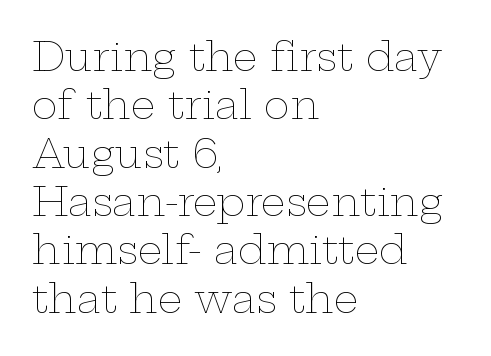
{"italic": "no", "bold": "no", "weight": "thin", "width": "wide", "stroke_contrast": "low", "x_height": "medium", "monospaced": "no", "underline": "no", "align": "left", "line_spacing_ratio": 1.24, "letter_spacing": "normal", "letter_spacing_em": 0.0, "glyph_px": 39}
